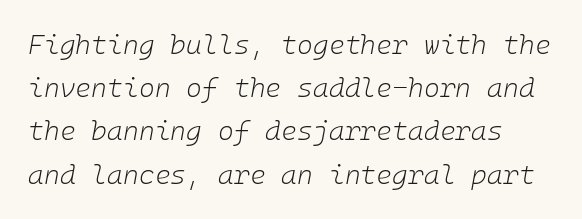
The image shows 27 px text type, italic (leaning right); set normal line spacing (1.6x), normal letter spacing, not underlined.
